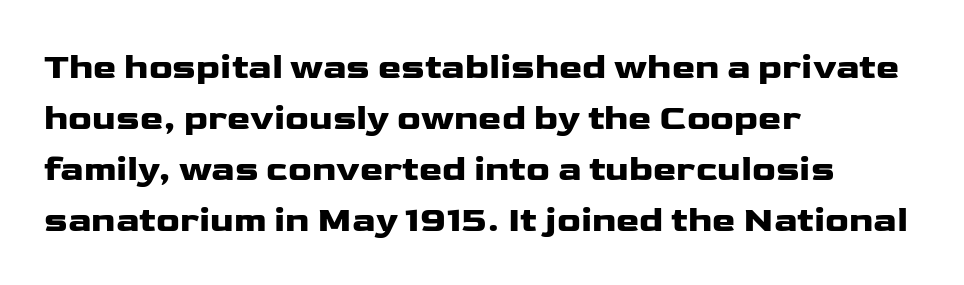
The image shows 35 px wide sans-serif type, upright; set left-aligned, normal line spacing (1.46x), normal letter spacing, not underlined; low stroke contrast and a medium x-height.
